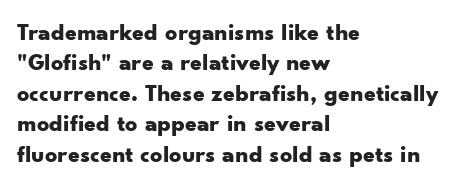
{"italic": "no", "bold": "yes", "underline": "no", "align": "left", "line_spacing": "normal", "line_spacing_ratio": 1.27, "letter_spacing": "normal", "letter_spacing_em": 0.0, "glyph_px": 24}
